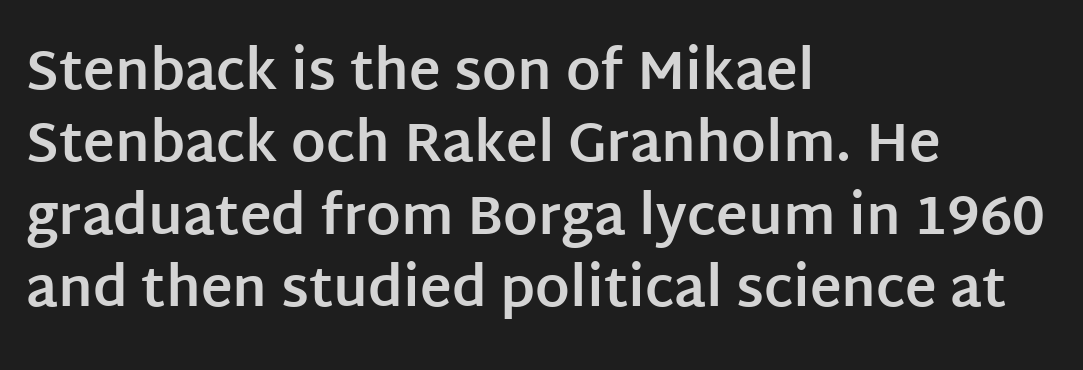
{"serif": "no", "italic": "no", "bold": "yes", "weight": "bold", "width": "normal", "stroke_contrast": "low", "x_height": "large", "monospaced": "no", "underline": "no", "align": "left", "line_spacing": "normal", "line_spacing_ratio": 1.34, "letter_spacing": "normal", "letter_spacing_em": 0.0, "glyph_px": 54}
